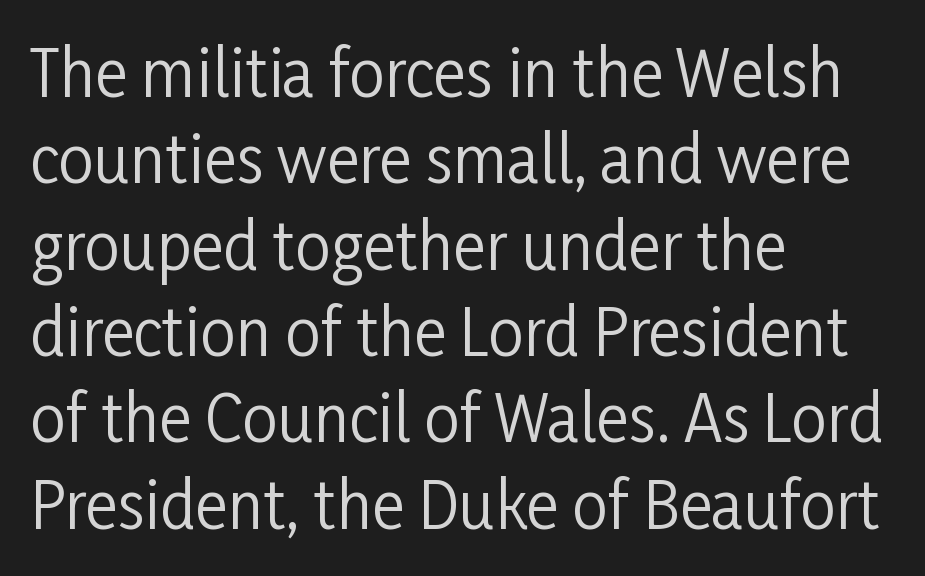
The image shows 63 px regular-weight, condensed sans-serif type, upright; set left-aligned, normal line spacing (1.37x), normal letter spacing, not underlined; low stroke contrast and a medium x-height.
